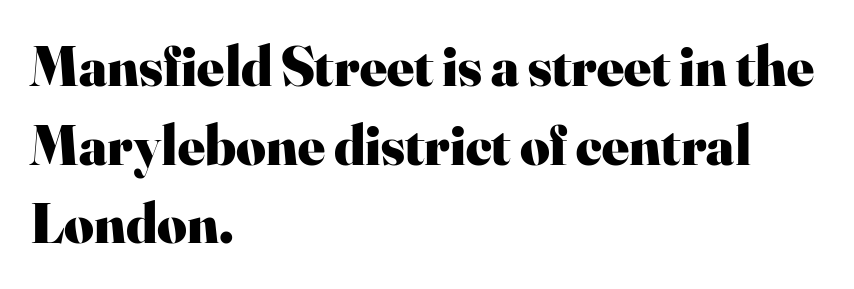
The passage shown stacks its lines at a standard gap. The passage shown is typed in a proportional face where columns would drift. This is serif lettering, the kind often seen in printed books. Italic: no, the glyphs are upright roman.
